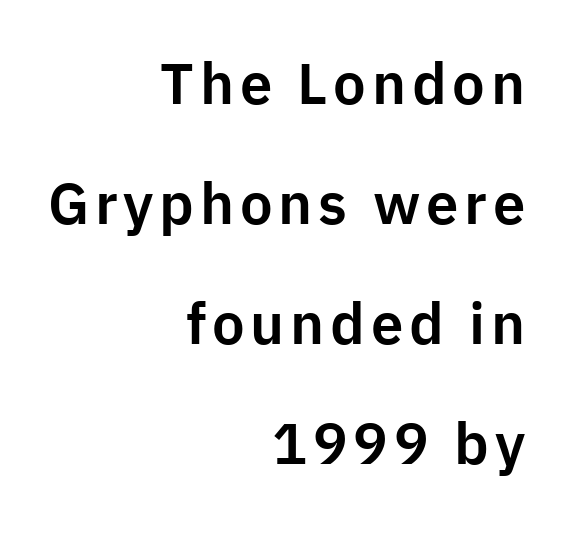
A great deal of white space separates one row of letters from the next. Regarding serifs, this sample does without them. The face used here is proportionally spaced, like ordinary book or web type. The text block is weighted toward the right margin, trailing off unevenly leftward.
